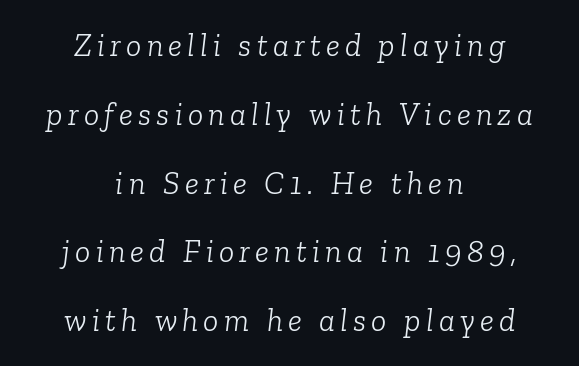
Is the block centered? Yes — each line is placed symmetrically about the middle. How would I describe the line gaps? Wide and relaxed. Do the characters align in a grid? No, the font is proportional. Compared with a typical body face, this is equally light or lighter still. The passage shown is not underscored anywhere. If you drew a line through each stem, it would be angled.
